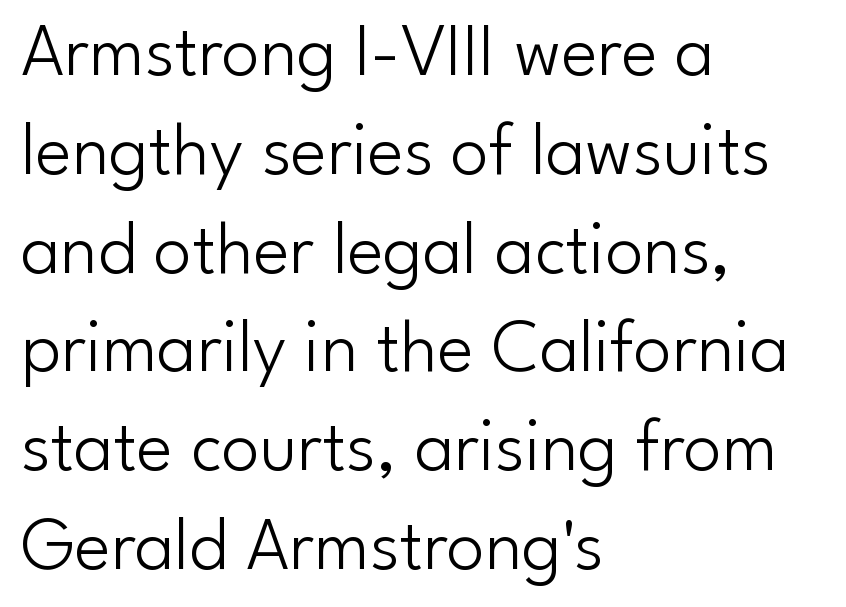
{"serif": "no", "italic": "no", "bold": "no", "weight": "light", "width": "normal", "stroke_contrast": "low", "x_height": "small", "monospaced": "no", "underline": "no", "align": "left", "line_spacing": "normal", "line_spacing_ratio": 1.3, "letter_spacing": "normal", "letter_spacing_em": 0.0, "glyph_px": 76}
